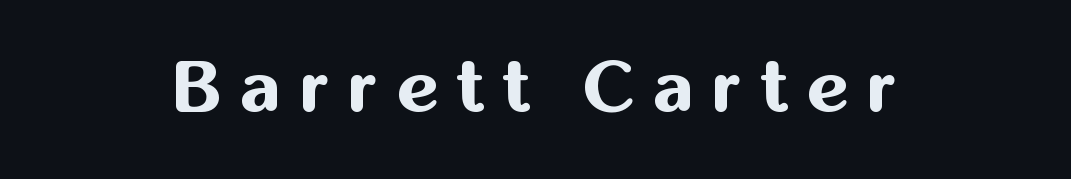
The passage shown has open, widely tracked lettering throughout. Any mark beneath the type? The region is blank. The strokes are fattened all the way to bold. Posture: straight, roman, zero tilt. Each letter's strokes conclude bluntly, with no projecting serifs.
